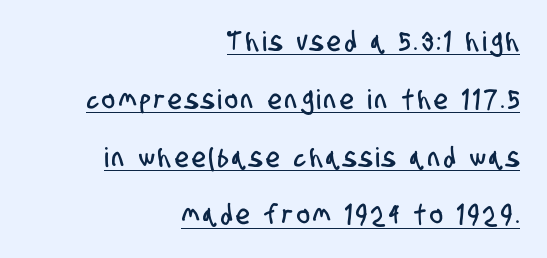
{"underline": "yes", "align": "right", "line_spacing": "loose", "line_spacing_ratio": 2.14, "glyph_px": 27}
